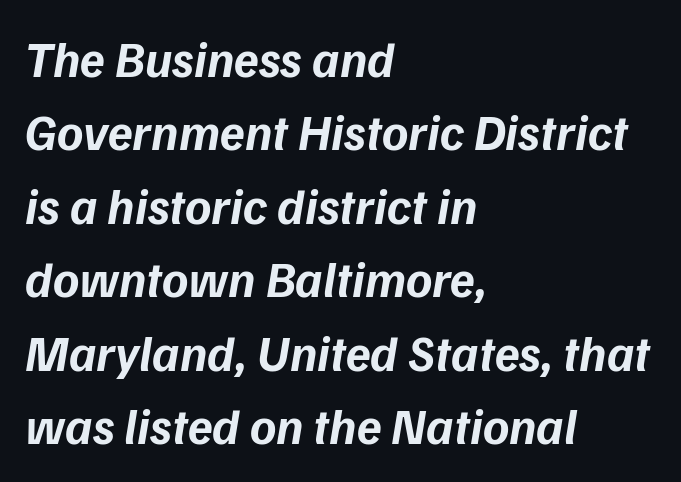
Proportional: the letters do not fall into vertical columns. Style check: oblique. The characters look thick and weighty, a clear bold. The leading is moderate, giving the passage an even texture. The ragged edge is on the right, which tells us the setting is flush left.
